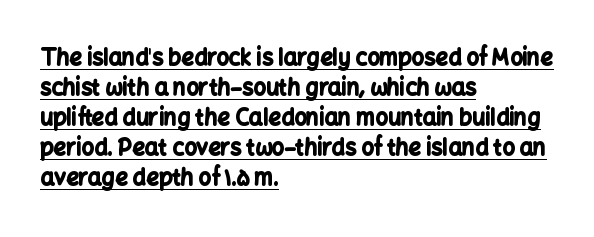
The image shows 22 px bold type, upright; set left-aligned, normal line spacing (1.36x), normal letter spacing, underlined.
